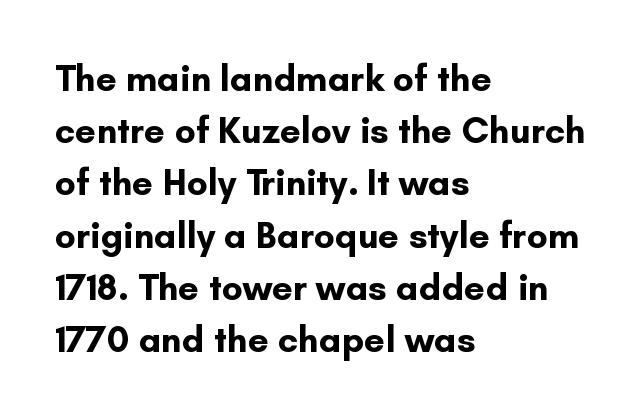
{"serif": "no", "italic": "no", "bold": "yes", "weight": "bold", "width": "normal", "stroke_contrast": "low", "x_height": "small", "monospaced": "no", "underline": "no", "align": "left", "line_spacing": "normal", "line_spacing_ratio": 1.41, "letter_spacing": "normal", "letter_spacing_em": 0.0, "glyph_px": 37}
